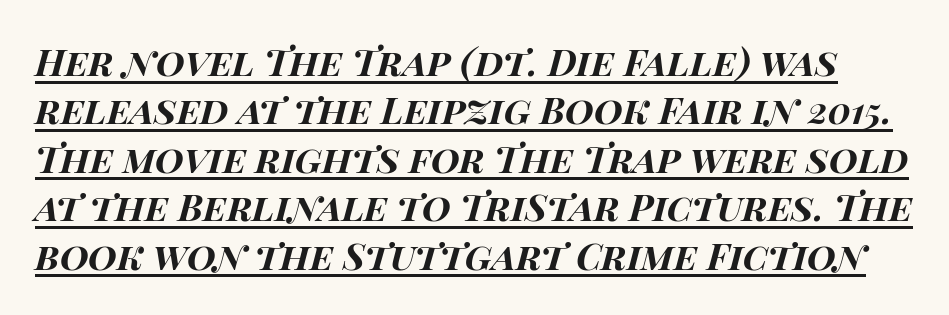
Looks like regular typesetting: each glyph gets only the width it needs. A continuous stroke trails under the words, as in a hyperlink. This is oblique type, the kind used for emphasis or titles. How are the letters spaced? Ordinarily, with no added tracking.
